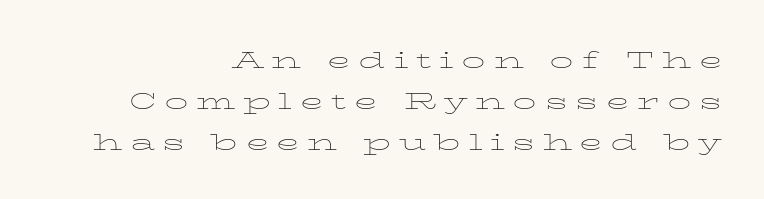
The image shows 31 px thin, wide type, upright; set right-aligned, normal line spacing (1.33x), unusually wide letter spacing (+0.24 em), not underlined; low stroke contrast and a medium x-height.
